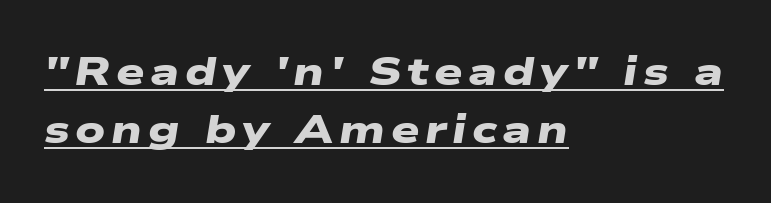
What decoration does the sample have? An underline. The letters advance in unequal steps, a hallmark of proportional type. Chunky letters — that's bold for sure. A sans-serif font was chosen for this passage.
